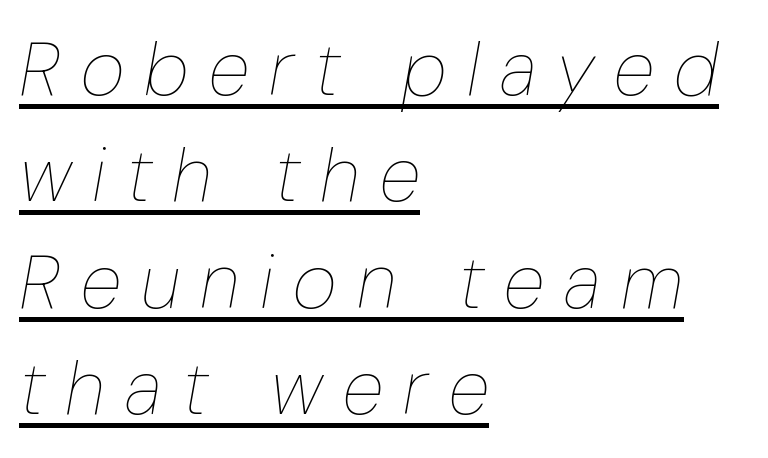
{"italic": "yes", "lean": "right", "slant_degrees": 10, "bold": "no", "weight": "thin", "width": "condensed", "stroke_contrast": "low", "x_height": "medium", "monospaced": "no", "underline": "yes", "align": "left", "line_spacing": "normal", "line_spacing_ratio": 1.4, "letter_spacing": "wide", "letter_spacing_em": 0.27, "glyph_px": 76}
